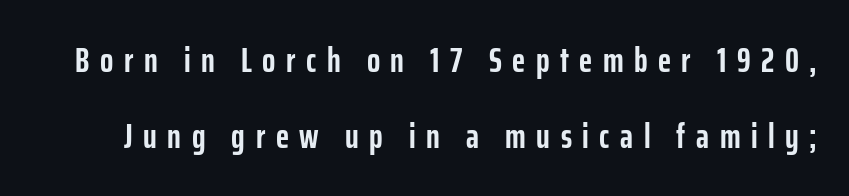
{"serif": "no", "italic": "no", "bold": "yes", "weight": "semibold", "width": "condensed", "stroke_contrast": "low", "x_height": "medium", "monospaced": "no", "underline": "no", "line_spacing": "loose", "line_spacing_ratio": 2.16, "letter_spacing": "wide", "letter_spacing_em": 0.3, "glyph_px": 35}
